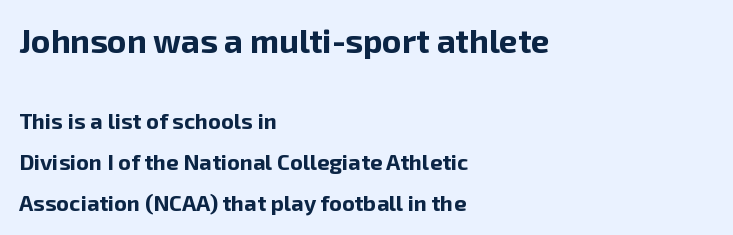
The passage shown begins with its larger block and ends with its smaller one. You can tell it's not italic because the verticals are truly vertical. Left-aligned paragraph, ragged on the right. Strong, thick strokes mark this as bold type. A typesetter would call this proportional, since set widths differ per character. The gaps between neighbouring characters are ordinary and unremarkable.
